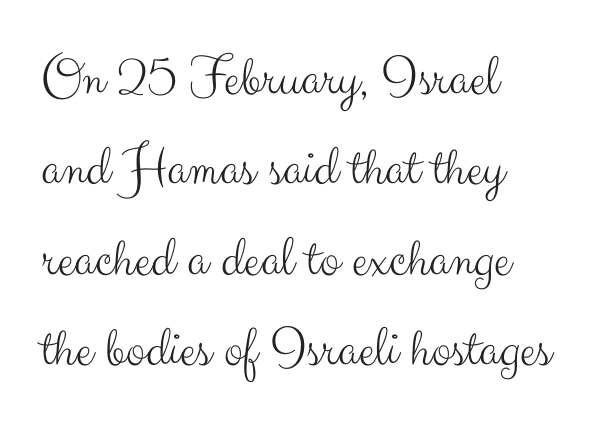
This sample keeps an unexceptional amount of space between lines. Reading down the block, your eye returns to a fixed left position each line. Glyph-to-glyph distance matches everyday printed text. Nothing sits at the stroke ends, so this counts as sans-serif. Descender tails drop into unmarked territory. Think of a printed novel: that variable character pitch is what you see here.
